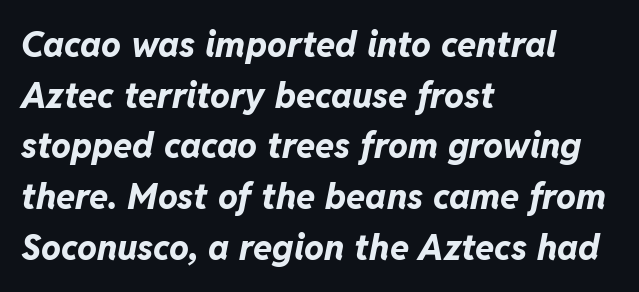
{"italic": "yes", "lean": "right", "slant_degrees": 11, "bold": "yes", "weight": "bold", "width": "normal", "stroke_contrast": "low", "x_height": "medium", "monospaced": "no", "underline": "no", "align": "left", "line_spacing": "normal", "line_spacing_ratio": 1.45, "letter_spacing": "normal", "letter_spacing_em": 0.0, "glyph_px": 35}
